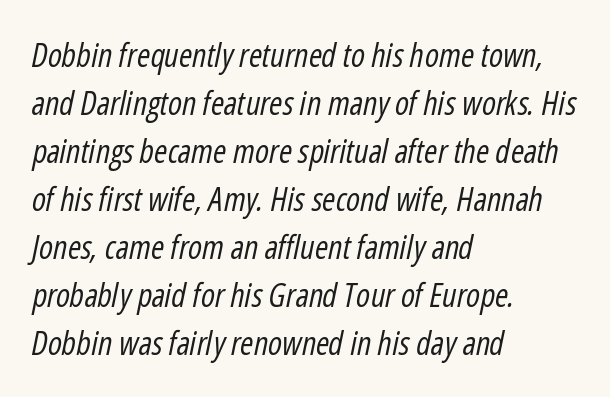
{"italic": "yes", "lean": "right", "slant_degrees": 12, "bold": "no", "weight": "regular", "width": "condensed", "stroke_contrast": "low", "x_height": "medium", "monospaced": "no", "underline": "no", "align": "left", "line_spacing": "normal", "line_spacing_ratio": 1.5, "letter_spacing": "normal", "letter_spacing_em": 0.0, "glyph_px": 32}
